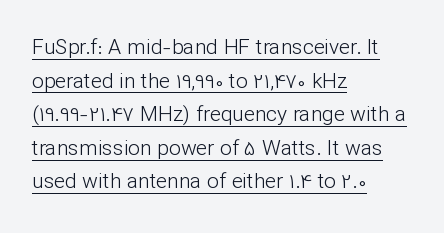
The image shows 21 px text type, upright; set left-aligned, normal line spacing (1.6x), normal letter spacing, underlined.
